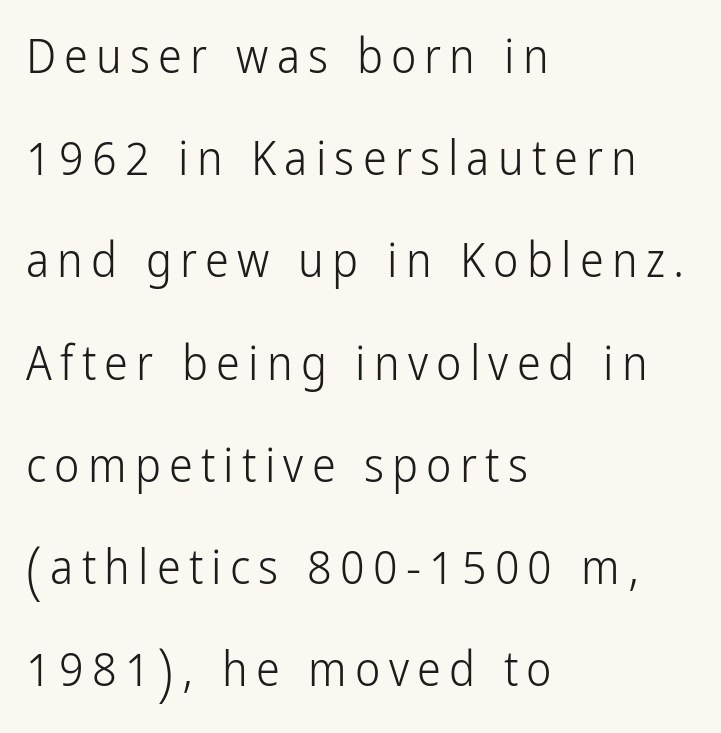
Quick note: underline off. Each letter keeps its own natural width here, so spacing adapts to shape. The strokes are not fattened; the text isn't bold. Short and long lines alike share a common starting point at left. A roman cut, with each character standing at attention. Leading is clearly above the norm, producing a sparse column.
